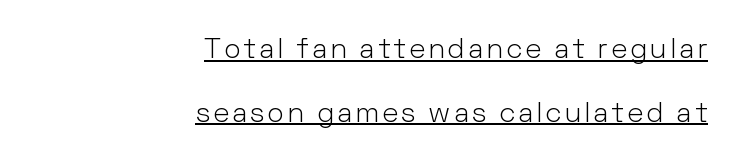
The image shows 28 px light sans-serif type, upright; set right-aligned, loose line spacing (2.28x), underlined; low stroke contrast and a medium x-height.
